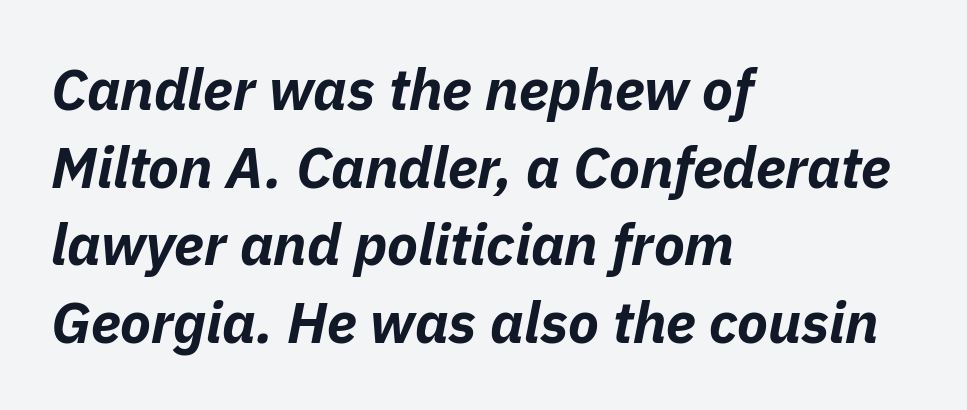
Q: Is the text bold? A: Yes.
Q: Is the text italic (slanted)? A: Yes, it leans right by about 11 degrees.
Q: Is the text underlined? A: No.
Q: How is the paragraph aligned? A: Left-aligned.
Q: Is the spacing between letters normal or unusually wide? A: Normal.
Q: Is the spacing between lines tight, normal or loose? A: Normal.
Q: Width (condensed, normal, or wide)? A: Normal.
Q: Stroke contrast? A: Low.
Q: x-height? A: Medium.
Q: Monospaced? A: No.
